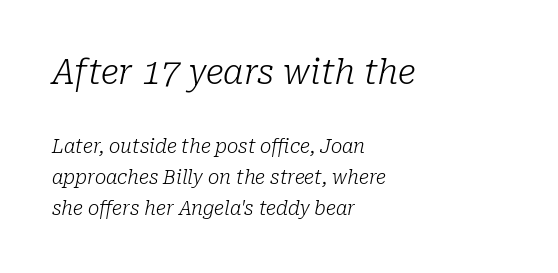
Slanted lettering throughout. Check where the strokes stop: tiny serifs finish them off. These lines are set flush left with a ragged right edge. Each letter keeps its own natural width here, so spacing adapts to shape. Descenders are the only things crossing below the line.
